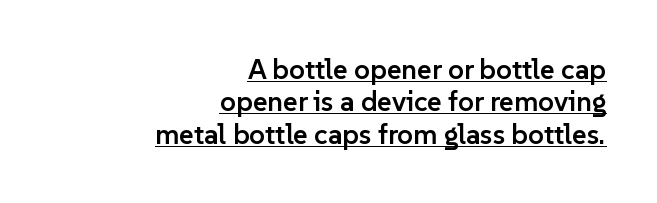
{"serif": "no", "italic": "no", "bold": "semi", "weight": "semibold", "width": "normal", "stroke_contrast": "low", "x_height": "medium", "monospaced": "no", "underline": "yes", "align": "right", "line_spacing_ratio": 1.16, "letter_spacing": "normal", "letter_spacing_em": 0.0, "glyph_px": 28}
